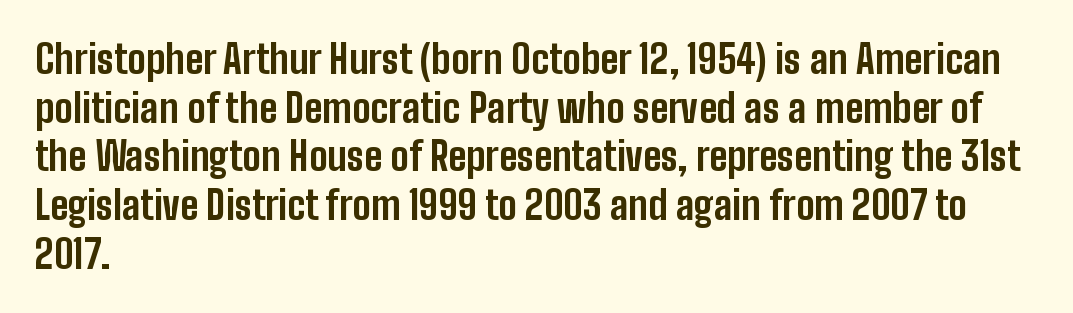
The image shows 39 px bold, condensed sans-serif type, upright; set left-aligned, normal line spacing (1.25x), normal letter spacing, not underlined; low stroke contrast and a medium x-height.
